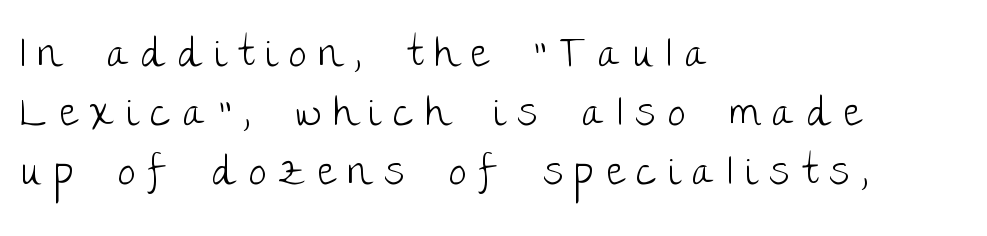
{"serif": "no", "italic": "no", "bold": "no", "weight": "light", "width": "normal", "stroke_contrast": "low", "x_height": "large", "monospaced": "no", "underline": "no", "align": "left", "line_spacing": "normal", "line_spacing_ratio": 1.48, "letter_spacing": "wide", "letter_spacing_em": 0.31, "glyph_px": 40}
